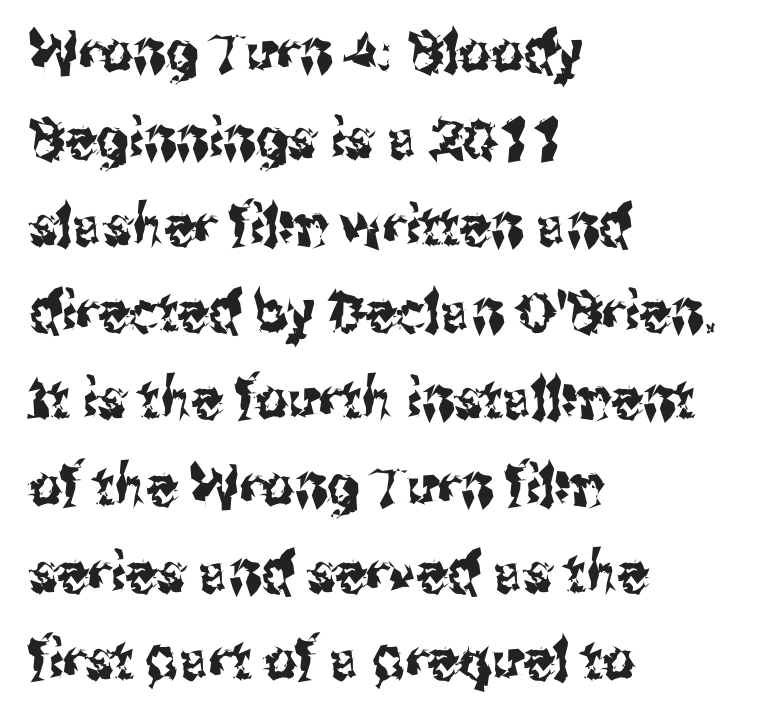
{"serif": "no", "italic": "no", "width": "condensed", "stroke_contrast": "medium", "x_height": "medium", "monospaced": "no", "underline": "no", "align": "left", "line_spacing": "normal", "line_spacing_ratio": 1.55, "letter_spacing": "normal", "letter_spacing_em": 0.0, "glyph_px": 56}
